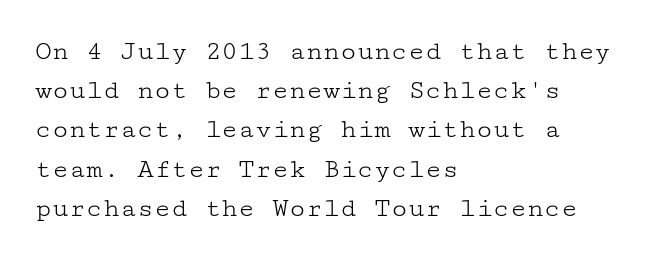
The image shows 28 px light, wide serif type, upright; set left-aligned, normal line spacing (1.4x), normal letter spacing, not underlined; low stroke contrast and a medium x-height.
